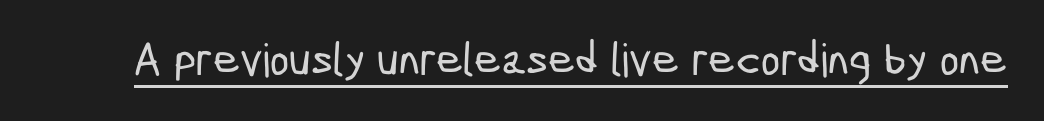
Q: Is the typeface a serif or a sans-serif typeface? A: Sans-serif.
Q: Is the text underlined? A: Yes.
Q: Is the spacing between letters normal or unusually wide? A: Normal.
Q: Width (condensed, normal, or wide)? A: Condensed.
Q: Stroke contrast? A: Low.
Q: x-height? A: Medium.
Q: Monospaced? A: No.
